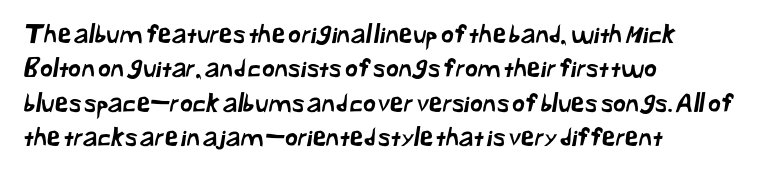
The image shows 25 px text type; set left-aligned, normal line spacing (1.38x), normal letter spacing, not underlined.
